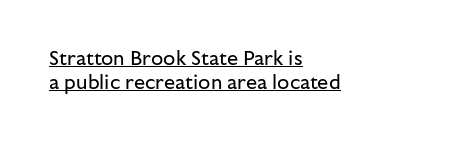
The image shows 20 px text type, upright; set left-aligned, line spacing 1.2x, normal letter spacing, underlined.
